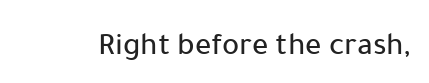
Q: Is the text italic (slanted)? A: No, it is upright.
Q: Is the typeface a serif or a sans-serif typeface? A: Sans-serif.
Q: Is the text underlined? A: No.
Q: Is the spacing between letters normal or unusually wide? A: Normal.
Q: Width (condensed, normal, or wide)? A: Normal.
Q: Stroke contrast? A: Low.
Q: x-height? A: Medium.
Q: Monospaced? A: No.
